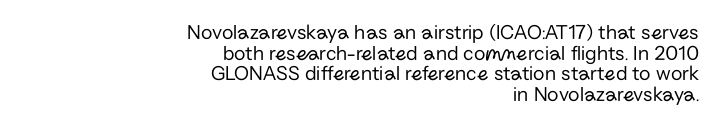
The gaps between neighbouring characters are ordinary and unremarkable. Weight: regular or lighter. This block would grow much taller if given ordinary leading; it's compressed now. Posture: upright roman.
